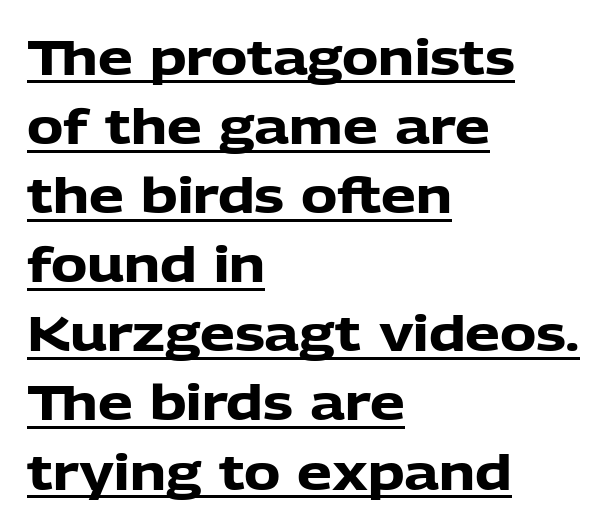
{"serif": "no", "italic": "no", "bold": "yes", "weight": "heavy", "width": "normal", "stroke_contrast": "low", "x_height": "medium", "monospaced": "no", "underline": "yes", "align": "left", "line_spacing": "normal", "line_spacing_ratio": 1.41, "letter_spacing": "normal", "letter_spacing_em": 0.0, "glyph_px": 49}
